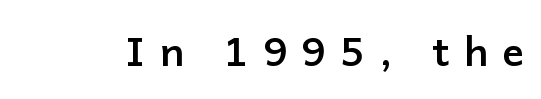
No italicization has been applied; the sample stays upright. Heavy-handed strokes throughout: this text is bold. The face used here is a sans, in the tradition of grotesques and geometrics. The space directly below the letters is spotless. Spacing between characters has been opened up far beyond the box default.
